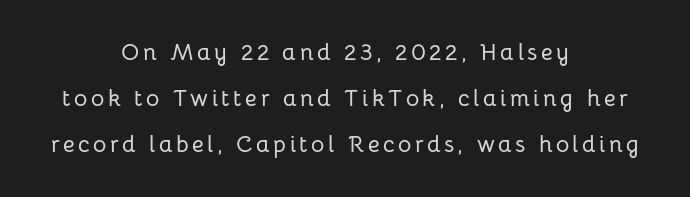
The image shows 23 px text type, upright; set centered, loose line spacing (2.01x), not underlined.
